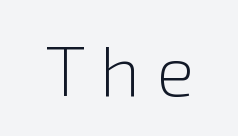
Q: Is the text bold? A: No.
Q: Is the text italic (slanted)? A: No, it is upright.
Q: Is the typeface a serif or a sans-serif typeface? A: Sans-serif.
Q: Is the text underlined? A: No.
Q: Is the spacing between letters normal or unusually wide? A: Unusually wide.
Q: Width (condensed, normal, or wide)? A: Normal.
Q: Stroke contrast? A: Low.
Q: x-height? A: Medium.
Q: Monospaced? A: No.
